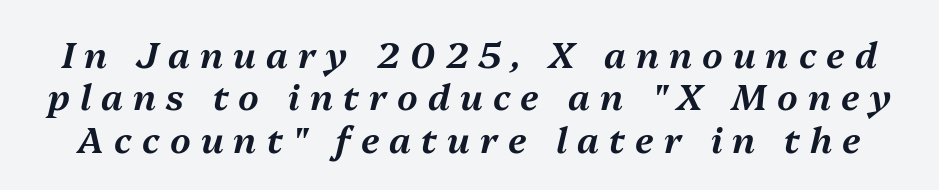
Q: Is the text italic (slanted)? A: Yes, it leans right by about 13 degrees.
Q: Is the text underlined? A: No.
Q: Is the spacing between letters normal or unusually wide? A: Unusually wide.
Q: Width (condensed, normal, or wide)? A: Normal.
Q: Stroke contrast? A: Medium.
Q: x-height? A: Medium.
Q: Monospaced? A: No.
